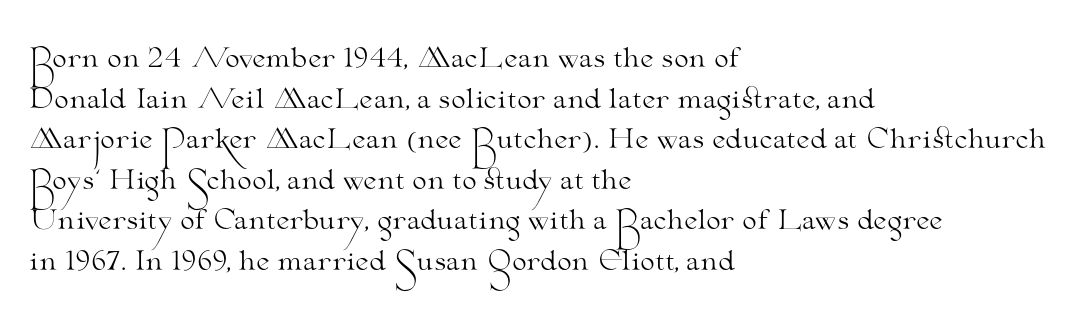
The zone under the glyphs is completely vacant. Letters have the restrained weight of plain body copy at most. Line beginnings align vertically; line endings do not. The gaps between neighbouring characters are ordinary and unremarkable.
